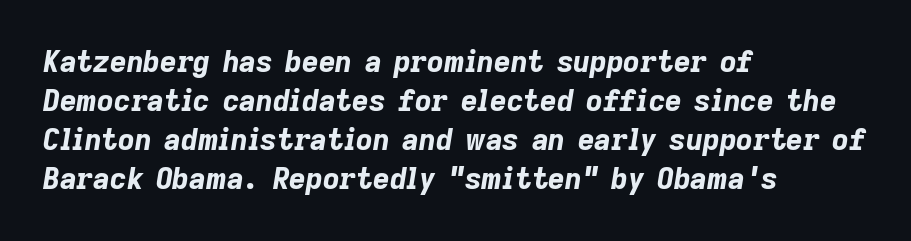
Weight check: bold — yes, fully. You could call the tracking neutral — neither tight nor loose. The passage shown leans; its letterforms are oblique. Spacing verdict: proportional, widths tailored to each character. Line spacing here is normal. The lines are quadded left.
